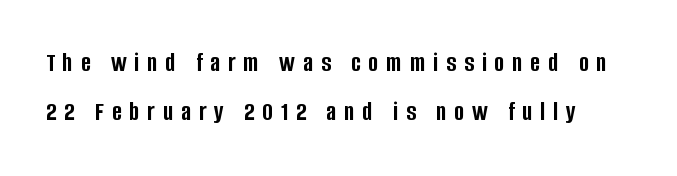
Q: Is the text bold? A: Yes.
Q: Is the text italic (slanted)? A: No, it is upright.
Q: Is the text underlined? A: No.
Q: Is the spacing between letters normal or unusually wide? A: Unusually wide.
